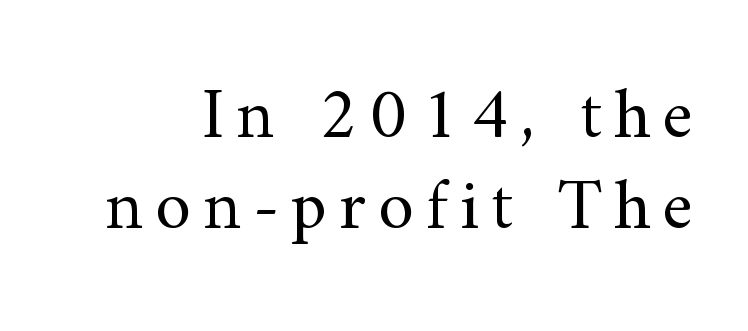
The image shows 73 px regular-weight serif type, upright; set normal line spacing (1.25x), not underlined; medium stroke contrast and a small x-height.
